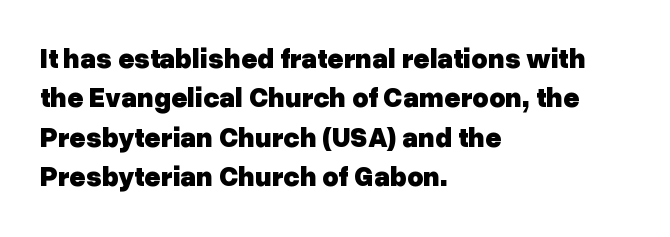
{"serif": "no", "italic": "no", "bold": "yes", "weight": "heavy", "width": "normal", "stroke_contrast": "low", "x_height": "medium", "monospaced": "no", "underline": "no", "align": "left", "line_spacing": "normal", "line_spacing_ratio": 1.41, "letter_spacing": "normal", "letter_spacing_em": 0.0, "glyph_px": 28}
